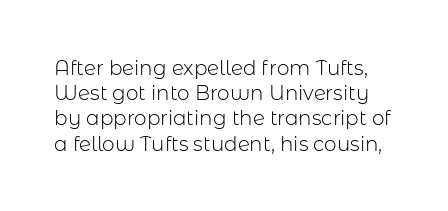
The image shows 20 px text type, upright; set normal line spacing (1.26x), normal letter spacing, not underlined.
